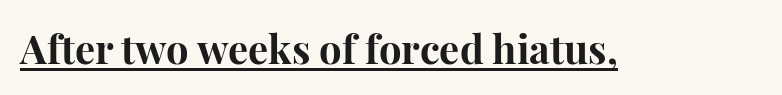
{"serif": "yes", "italic": "no", "bold": "yes", "weight": "bold", "width": "normal", "stroke_contrast": "high", "x_height": "medium", "monospaced": "no", "underline": "yes", "letter_spacing": "normal", "letter_spacing_em": 0.0, "glyph_px": 40}
